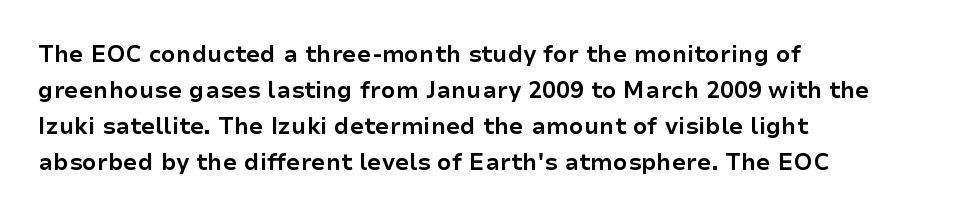
The line-height multiplier appears to be the usual default. Plain, unruled lines of type. The type is set solid horizontally, with unmodified tracking. Horizontal alignment here is leftward, the default for most running prose. Does the weight exceed regular? Yes, all the way to bold.
